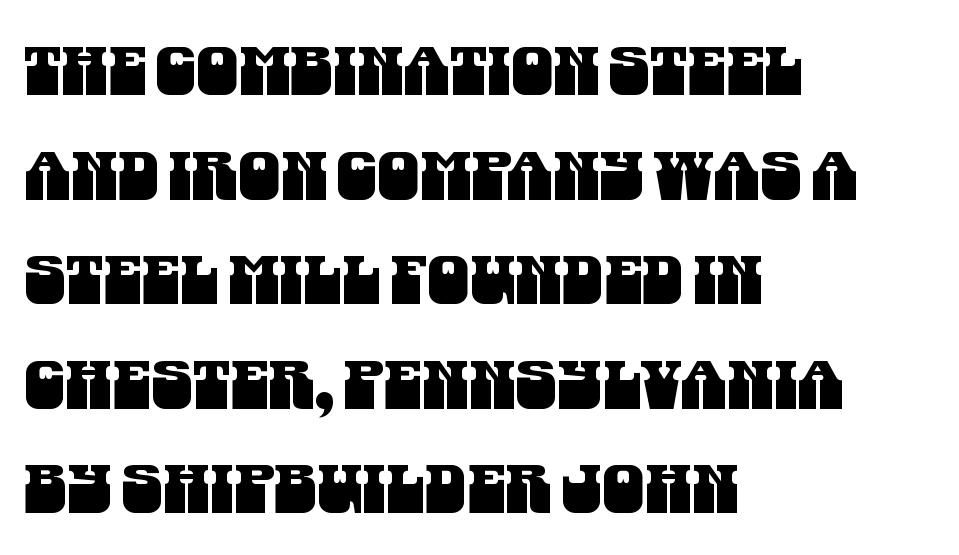
Q: Is the typeface a serif or a sans-serif typeface? A: Sans-serif.
Q: Is the text underlined? A: No.
Q: How is the paragraph aligned? A: Left-aligned.
Q: Is the spacing between letters normal or unusually wide? A: Normal.
Q: Is the spacing between lines tight, normal or loose? A: Normal.
Q: Width (condensed, normal, or wide)? A: Condensed.
Q: Stroke contrast? A: Medium.
Q: x-height? A: Large.
Q: Monospaced? A: No.
